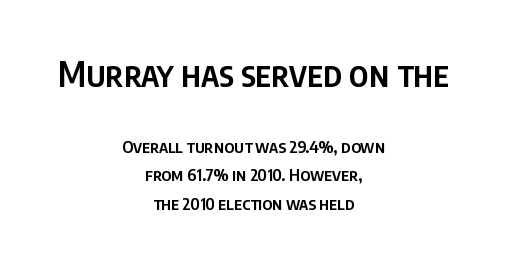
These lines sit exactly where default settings would place them. Anything drawn beneath the words? Only blank space. Look at the bottom of the vertical strokes: they stop flat, with no serifs. The more generous point size was reserved for the upper chunk.
